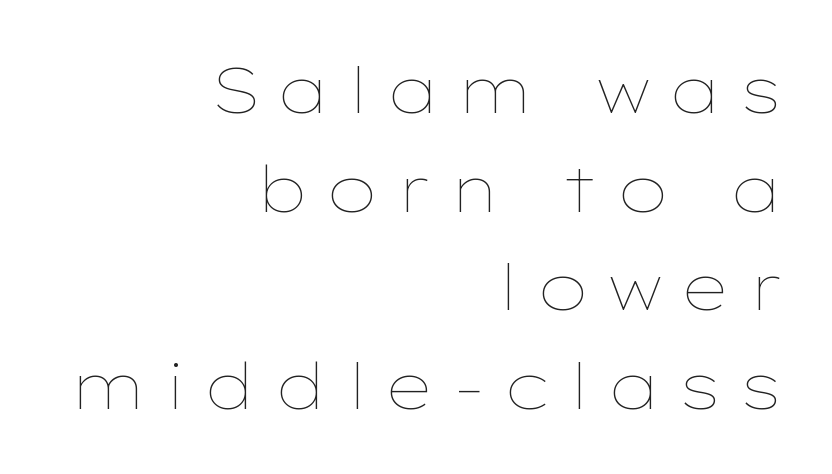
Regarding leading, the lines here are spaced in the standard way. Layout note: lines flush right. These lines are rendered in a variable-pitch font. Nobody drew a line under any word here. What stands out about the letter spacing? Its width — letters are far apart. The letters look calm and open, with moderate or lighter stems.
